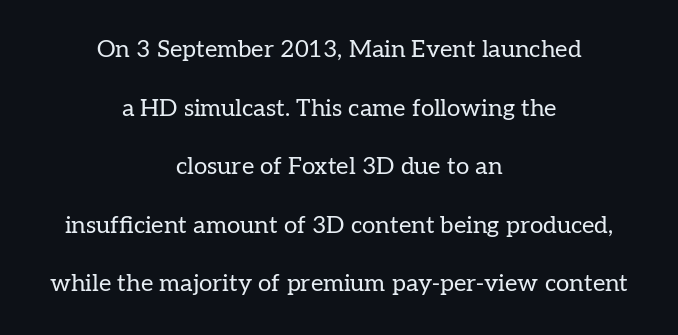
Anything drawn beneath the words? Only blank space. The paragraph has two soft edges and a firm central axis. Is this a heavy cut? Hardly; it is regular or lighter. The type sits square on the baseline with zero lean. No extra tracking has been applied to these lines.
